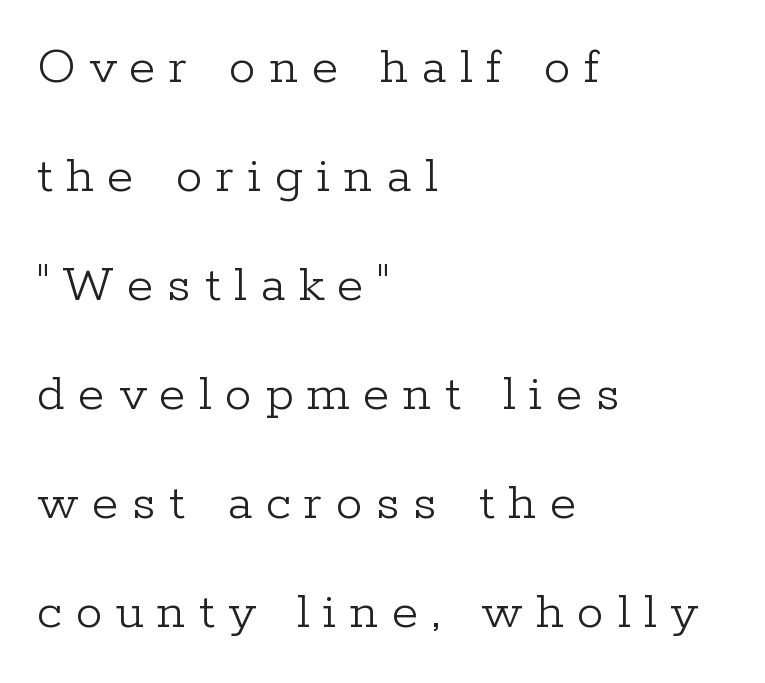
The image shows 54 px light serif type, upright; set left-aligned, loose line spacing (2.02x), unusually wide letter spacing (+0.25 em), not underlined; low stroke contrast and a medium x-height.
